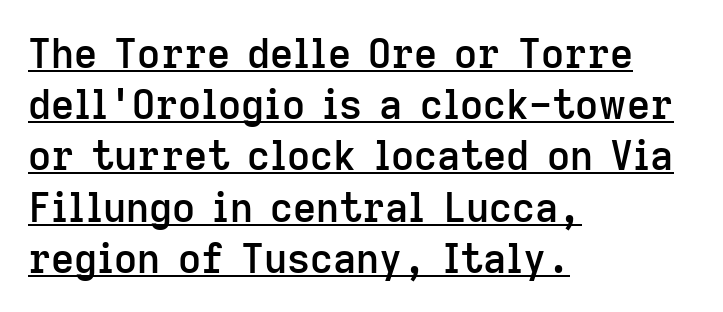
Q: Is the text bold? A: Semi-bold.
Q: Is the text italic (slanted)? A: No, it is upright.
Q: Is the typeface a serif or a sans-serif typeface? A: Sans-serif.
Q: Is the text underlined? A: Yes.
Q: How is the paragraph aligned? A: Left-aligned.
Q: Is the spacing between letters normal or unusually wide? A: Normal.
Q: Is the spacing between lines tight, normal or loose? A: Normal.
Q: Width (condensed, normal, or wide)? A: Normal.
Q: Stroke contrast? A: Low.
Q: x-height? A: Medium.
Q: Monospaced? A: No.
